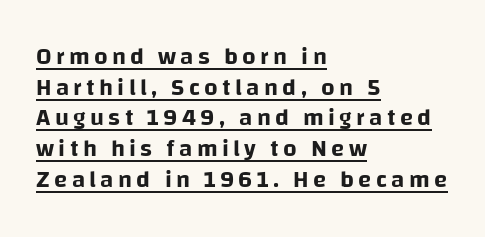
The image shows 24 px text type, upright; set left-aligned, normal line spacing (1.28x), underlined.
